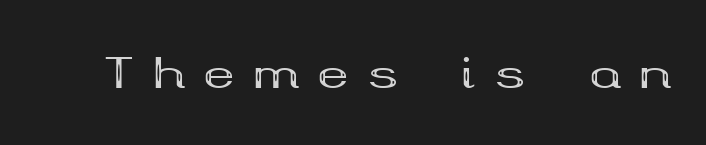
{"serif": "yes", "italic": "no", "bold": "yes", "weight": "bold", "width": "wide", "stroke_contrast": "medium", "x_height": "medium", "monospaced": "no", "underline": "no", "letter_spacing": "wide", "letter_spacing_em": 0.44, "glyph_px": 42}
